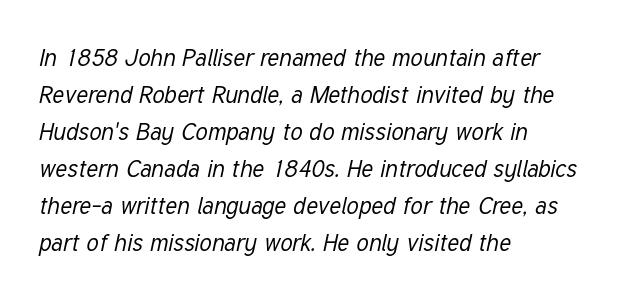
The image shows 24 px text type, italic (leaning right); set left-aligned, normal line spacing (1.54x), normal letter spacing, not underlined.
